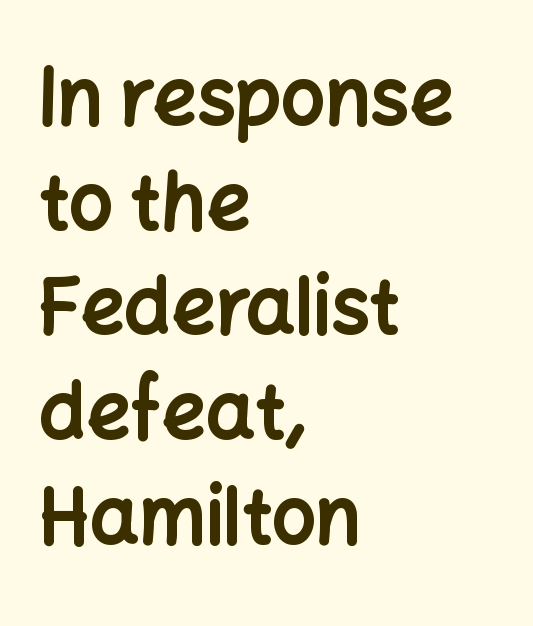
Q: Is the text bold? A: Yes.
Q: Is the text italic (slanted)? A: No, it is upright.
Q: Is the typeface a serif or a sans-serif typeface? A: Sans-serif.
Q: Is the text underlined? A: No.
Q: How is the paragraph aligned? A: Left-aligned.
Q: Is the spacing between letters normal or unusually wide? A: Normal.
Q: Is the spacing between lines tight, normal or loose? A: Normal.
Q: Width (condensed, normal, or wide)? A: Normal.
Q: Stroke contrast? A: Low.
Q: x-height? A: Medium.
Q: Monospaced? A: No.
